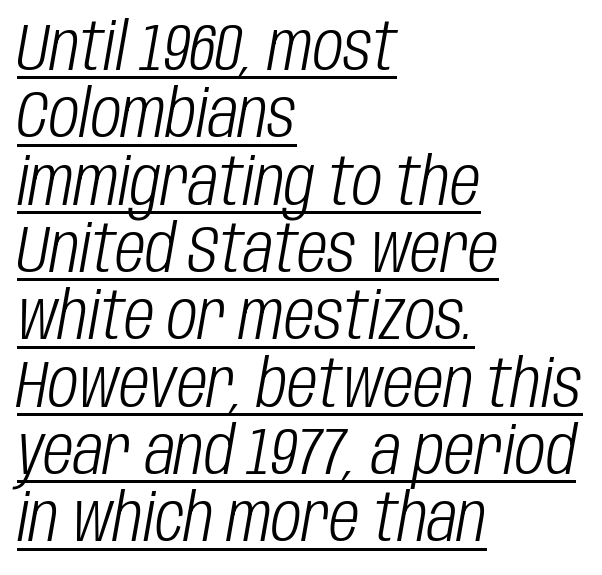
Q: Is the text bold? A: No.
Q: Is the text italic (slanted)? A: Yes, it leans right by about 10 degrees.
Q: Is the text underlined? A: Yes.
Q: How is the paragraph aligned? A: Left-aligned.
Q: Is the spacing between letters normal or unusually wide? A: Normal.
Q: Is the spacing between lines tight, normal or loose? A: Tight.
Q: Width (condensed, normal, or wide)? A: Condensed.
Q: Stroke contrast? A: Low.
Q: x-height? A: Large.
Q: Monospaced? A: No.
